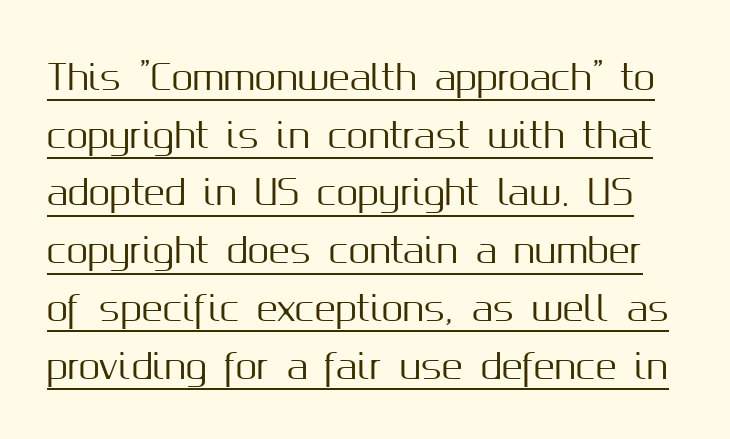
Q: Is the text italic (slanted)? A: No, it is upright.
Q: Is the typeface a serif or a sans-serif typeface? A: Sans-serif.
Q: Is the text underlined? A: Yes.
Q: Is the spacing between letters normal or unusually wide? A: Normal.
Q: Is the spacing between lines tight, normal or loose? A: Normal.
Q: Width (condensed, normal, or wide)? A: Normal.
Q: Stroke contrast? A: Medium.
Q: x-height? A: Medium.
Q: Monospaced? A: No.
